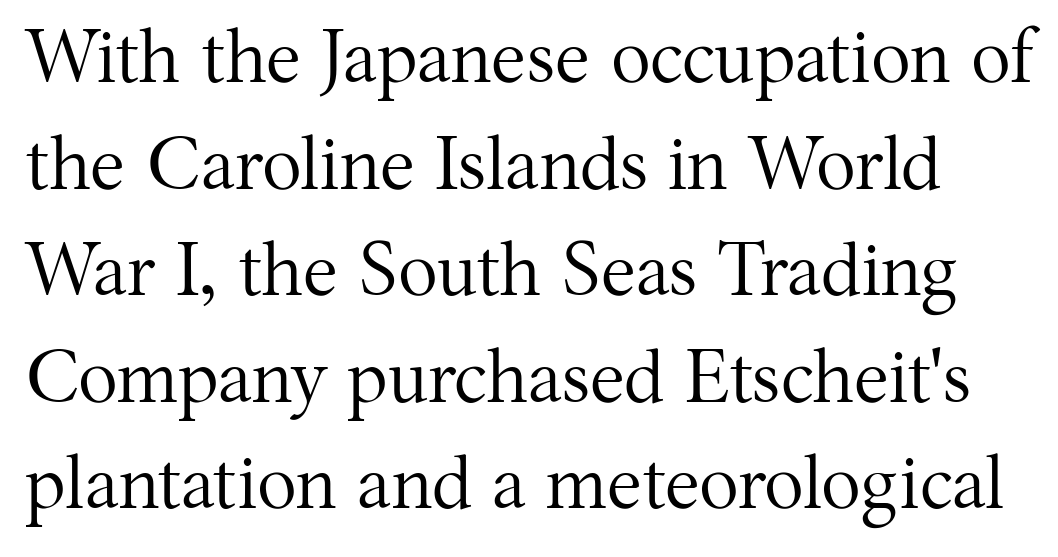
{"serif": "yes", "italic": "no", "bold": "no", "weight": "regular", "width": "normal", "stroke_contrast": "medium", "x_height": "medium", "monospaced": "no", "underline": "no", "line_spacing": "normal", "line_spacing_ratio": 1.44, "letter_spacing": "normal", "letter_spacing_em": 0.0, "glyph_px": 74}
